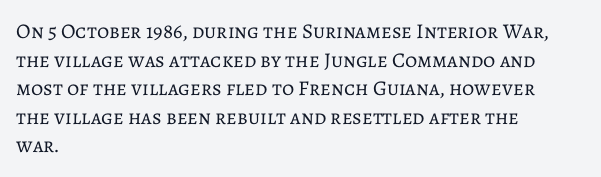
The image shows 21 px text type, upright; set left-aligned, normal line spacing (1.36x), normal letter spacing, not underlined.
